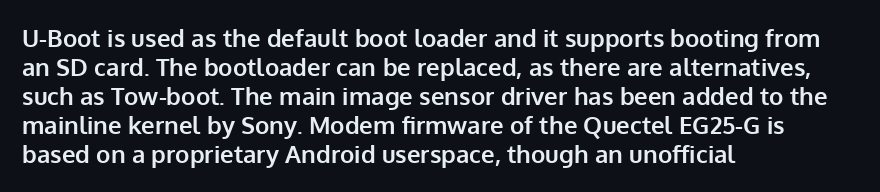
Bold? Absolutely — the strokes are thick and heavy. These lines are set flush left with a ragged right edge. Each row of text sits above clean, open space. There is no visible air inserted between adjacent glyphs. The type sits square on the baseline with zero lean.
